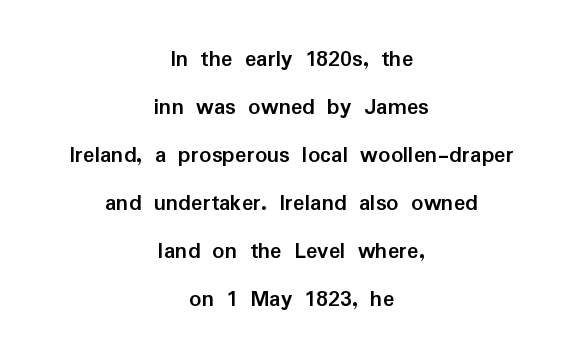
Q: Is the text bold? A: Yes.
Q: Is the text italic (slanted)? A: No, it is upright.
Q: Is the text underlined? A: No.
Q: How is the paragraph aligned? A: Centered.
Q: Is the spacing between letters normal or unusually wide? A: Normal.
Q: Is the spacing between lines tight, normal or loose? A: Loose.
